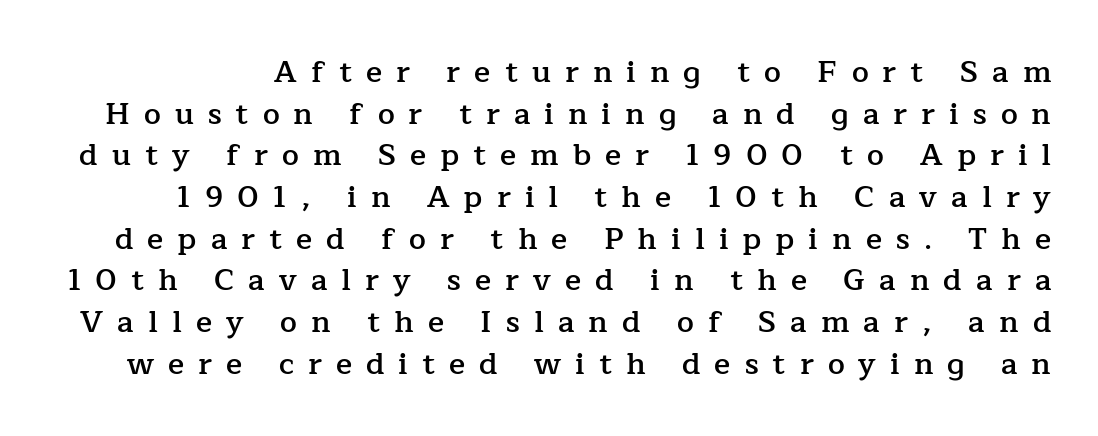
The image shows 30 px semibold serif type, upright; set normal line spacing (1.39x), unusually wide letter spacing (+0.47 em), not underlined; low stroke contrast and a medium x-height.
